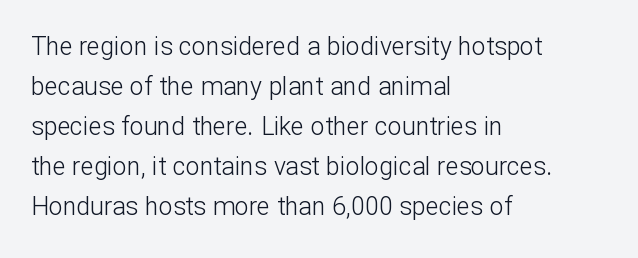
{"italic": "no", "bold": "no", "underline": "no", "align": "left", "line_spacing": "normal", "line_spacing_ratio": 1.6, "letter_spacing": "normal", "letter_spacing_em": 0.0, "glyph_px": 25}
